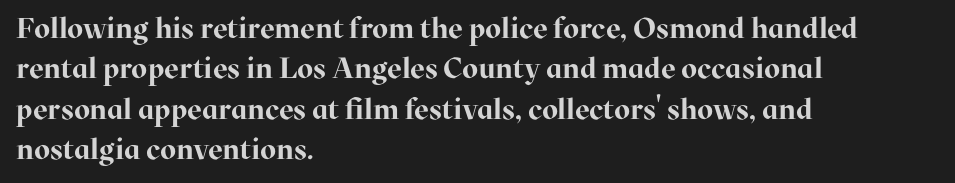
The image shows 29 px bold serif type, upright; set left-aligned, normal line spacing (1.39x), normal letter spacing, not underlined; high stroke contrast and a medium x-height.
